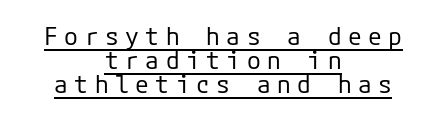
Q: Is the text bold? A: No.
Q: Is the text italic (slanted)? A: No, it is upright.
Q: Is the text underlined? A: Yes.
Q: How is the paragraph aligned? A: Centered.
Q: Is the spacing between letters normal or unusually wide? A: Unusually wide.
Q: Is the spacing between lines tight, normal or loose? A: Tight.
